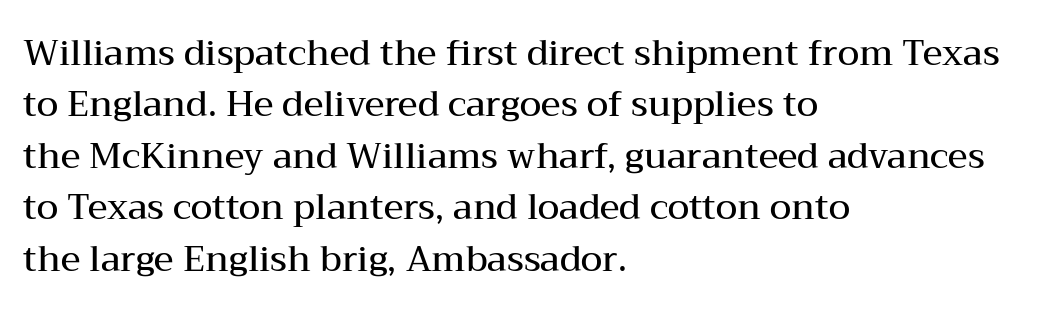
The image shows 35 px semibold, wide serif type, upright; set left-aligned, normal line spacing (1.47x), normal letter spacing, not underlined; medium stroke contrast and a medium x-height.
